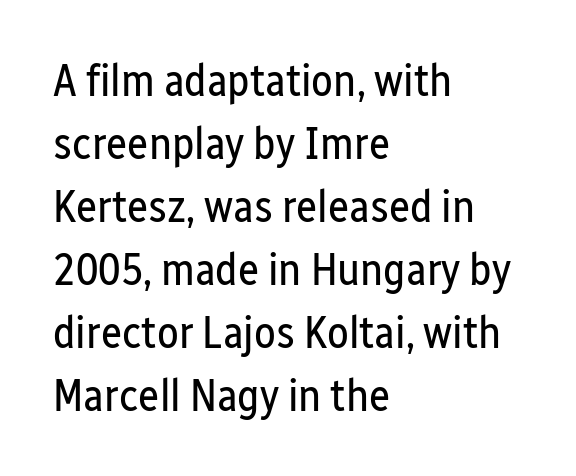
Typographically, this falls in the sans-serif category. Each letter keeps its own natural width here, so spacing adapts to shape. No extra tracking has been applied to these lines. Evenly set lines give the paragraph a standard silhouette. Descender tails drop into unmarked territory.
